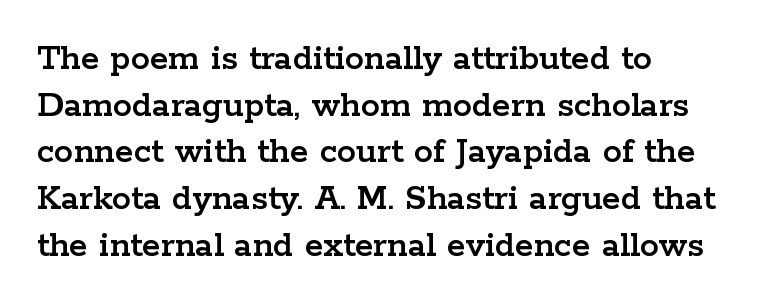
The image shows 38 px wide serif type, upright; set left-aligned, line spacing 1.23x, normal letter spacing, not underlined; low stroke contrast and a medium x-height.
